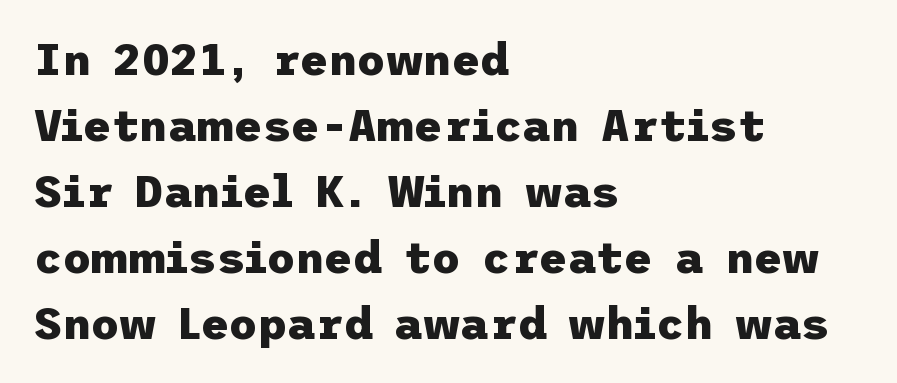
The image shows 44 px heavy sans-serif type, upright; set left-aligned, normal line spacing (1.5x), normal letter spacing, not underlined; low stroke contrast and a medium x-height.
